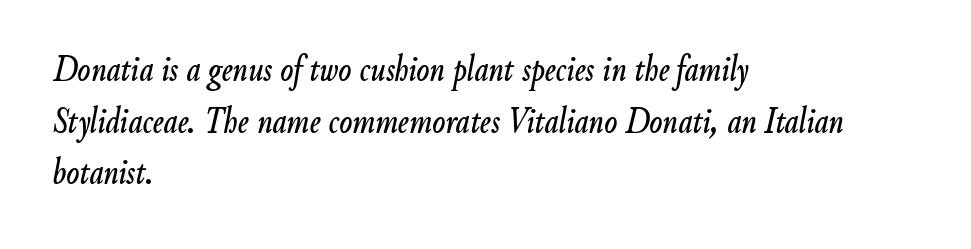
The image shows 38 px condensed type, italic (leaning right); set left-aligned, normal line spacing (1.36x), normal letter spacing, not underlined; low stroke contrast and a small x-height.
